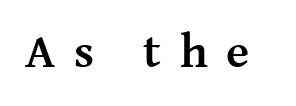
Nobody drew a line under any word here. Quick note: not italic, upright. Set as a true bold cut, around the 700 mark. Looks like regular typesetting: each glyph gets only the width it needs. The rendering inserts visible extra space after every character. This rendering employs a face with finishing strokes, i.e., a serif.
